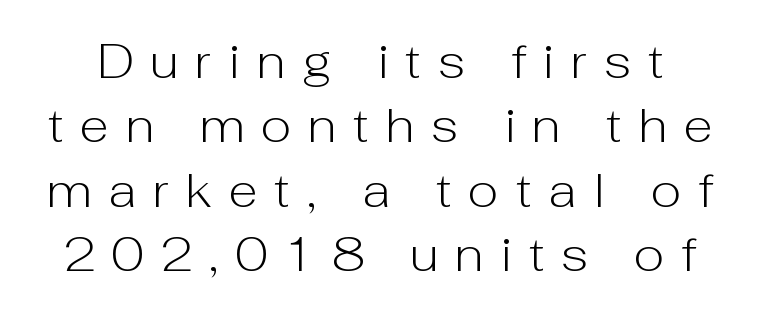
{"serif": "no", "italic": "no", "bold": "no", "weight": "light", "width": "normal", "stroke_contrast": "low", "x_height": "medium", "monospaced": "no", "underline": "no", "line_spacing": "normal", "line_spacing_ratio": 1.34, "letter_spacing": "wide", "letter_spacing_em": 0.35, "glyph_px": 48}
